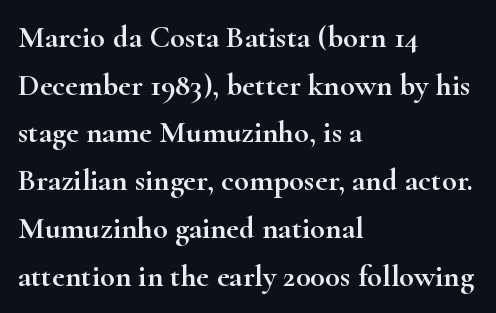
The image shows 31 px wide serif type, upright; set left-aligned, normal line spacing (1.54x), normal letter spacing, not underlined; high stroke contrast and a small x-height.
